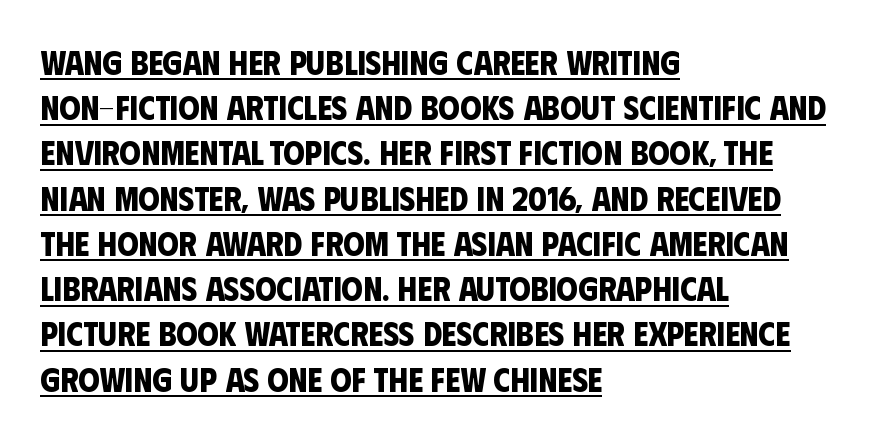
These lines are composed in type without serifs. The lines sit at an ordinary, default distance from one another. In terms of weight, the rendering is a true, heavy bold. The passage shown is underscored from start to finish. Here the designer chose a conventional face with non-uniform glyph widths.
